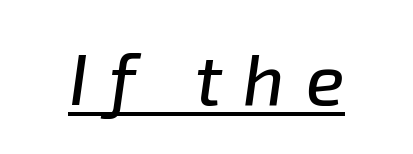
Q: Is the text italic (slanted)? A: Yes, it leans right by about 8 degrees.
Q: Is the text underlined? A: Yes.
Q: Is the spacing between letters normal or unusually wide? A: Unusually wide.
Q: Width (condensed, normal, or wide)? A: Normal.
Q: Stroke contrast? A: Low.
Q: x-height? A: Medium.
Q: Monospaced? A: No.
